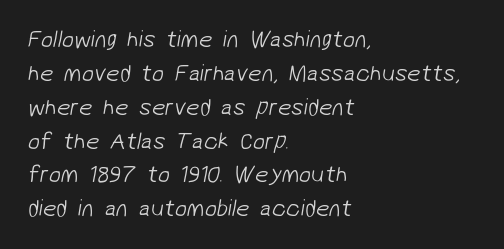
The image shows 24 px text type; set left-aligned, normal line spacing (1.41x), normal letter spacing, not underlined.
